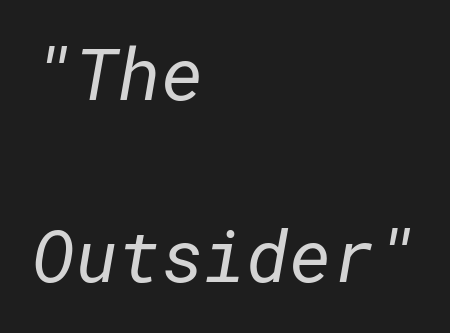
Interline gaps are noticeably wide in this sample. Caption: multi-line text, flush left, ragged right. To sum up the face: it is a sans, with no serifs. This rendering leaves character spacing at its baseline value. The strip under each line holds only bare page. This reads as an unemphasized weight, regular at the heaviest.
